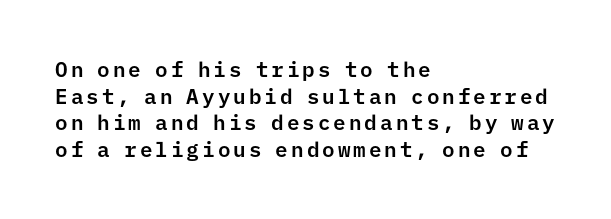
Q: Is the text italic (slanted)? A: No, it is upright.
Q: Is the text underlined? A: No.
Q: How is the paragraph aligned? A: Left-aligned.
Q: Is the spacing between lines tight, normal or loose? A: Normal.
